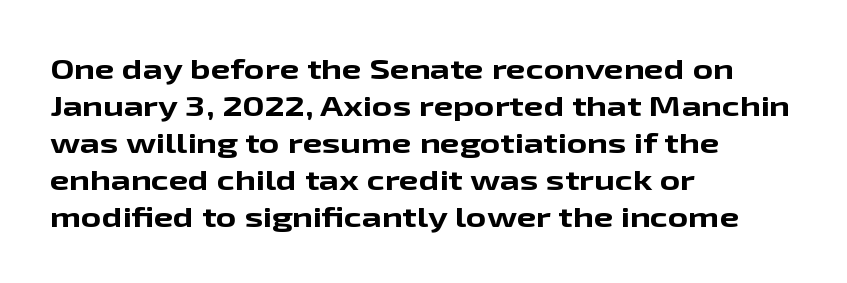
Layout note: lines flush left. Designer's note — italics off, roman on. Caption: bold face, heavy strokes. The passage shown is typeset with a sans-serif family.
